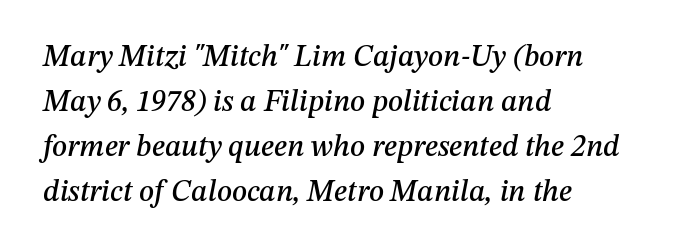
Q: Is the text italic (slanted)? A: Yes, it leans right by about 12 degrees.
Q: Is the text underlined? A: No.
Q: How is the paragraph aligned? A: Left-aligned.
Q: Is the spacing between letters normal or unusually wide? A: Normal.
Q: Is the spacing between lines tight, normal or loose? A: Normal.
Q: Width (condensed, normal, or wide)? A: Normal.
Q: Stroke contrast? A: Medium.
Q: x-height? A: Medium.
Q: Monospaced? A: No.
